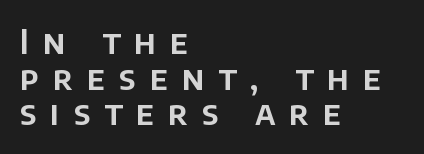
Q: Is the text italic (slanted)? A: No, it is upright.
Q: Is the typeface a serif or a sans-serif typeface? A: Sans-serif.
Q: Is the text underlined? A: No.
Q: How is the paragraph aligned? A: Left-aligned.
Q: Is the spacing between letters normal or unusually wide? A: Unusually wide.
Q: Is the spacing between lines tight, normal or loose? A: Tight.
Q: Width (condensed, normal, or wide)? A: Normal.
Q: Stroke contrast? A: Low.
Q: x-height? A: Large.
Q: Monospaced? A: No.
